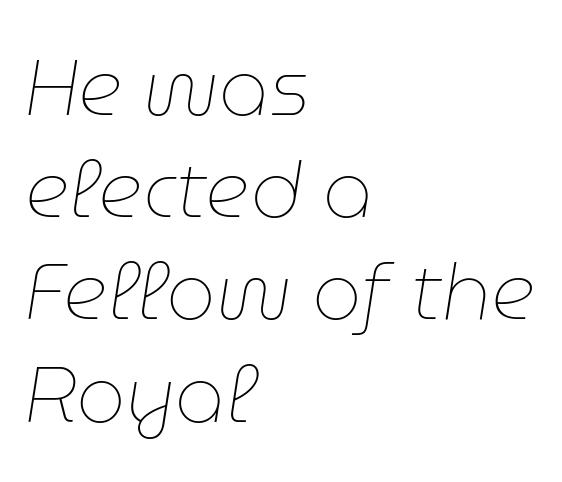
Q: Is the text bold? A: No.
Q: Is the text italic (slanted)? A: Yes, it leans right by about 9 degrees.
Q: Is the text underlined? A: No.
Q: How is the paragraph aligned? A: Left-aligned.
Q: Is the spacing between letters normal or unusually wide? A: Normal.
Q: Is the spacing between lines tight, normal or loose? A: Normal.
Q: Width (condensed, normal, or wide)? A: Normal.
Q: Stroke contrast? A: Low.
Q: x-height? A: Medium.
Q: Monospaced? A: No.
